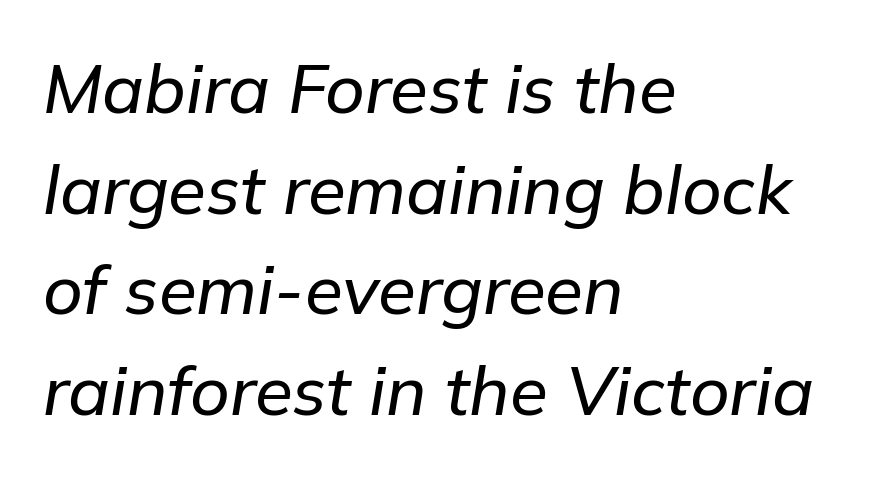
The image shows 69 px text type, italic (leaning right); set left-aligned, normal line spacing (1.46x), normal letter spacing, not underlined; low stroke contrast and a medium x-height.
